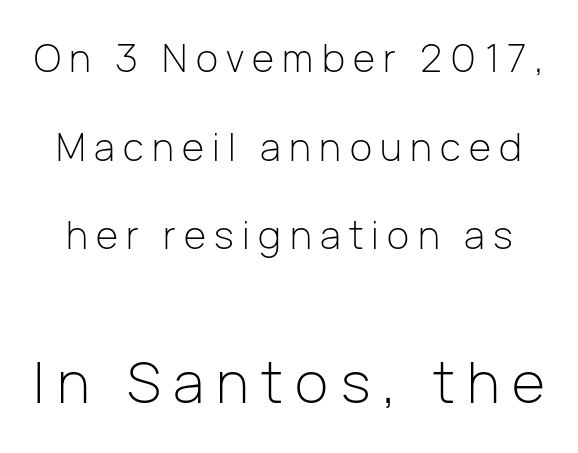
Look at the bottom of the vertical strokes: they stop flat, with no serifs. Does the leading feel generous? Absolutely, it's lavish. Does the bottom block carry the larger type? Yes, it does. The font is comparable to plain body text, perhaps lighter. Only glyphs here, with clear space below each row.
